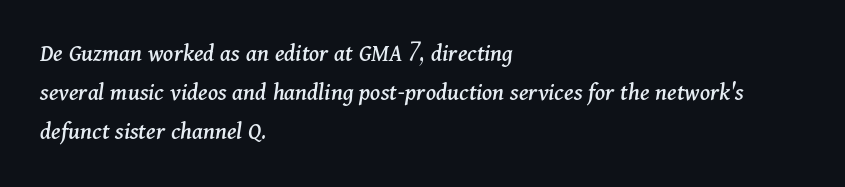
The image shows 25 px text type, italic (leaning right); set left-aligned, normal line spacing (1.56x), normal letter spacing, not underlined.
